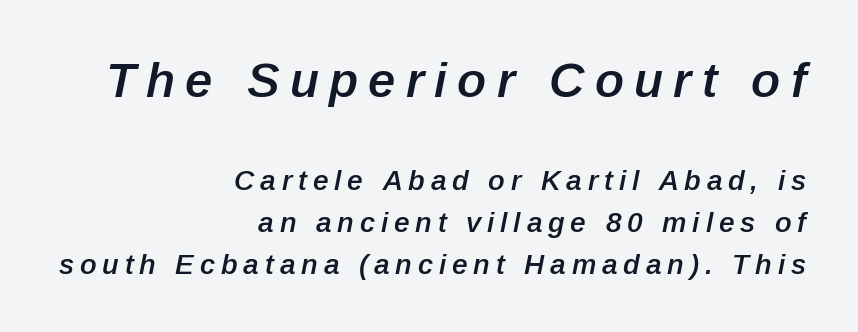
The image shows 49 px semibold type, italic (leaning right); set right-aligned, normal line spacing (1.49x), unusually wide letter spacing (+0.21 em), not underlined; the first (top) block is 1.75x larger; low stroke contrast and a medium x-height.
